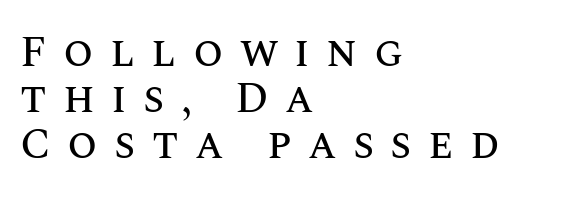
Inter-character spacing is expanded well beyond the font's built-in metrics. A typesetter would mark this as roman, not italic. All the whitespace from short lines collects on the right. Quick note: interline space is minimal. Beneath every word, the page is bare. Note the varied advance widths — an 'i' is clearly narrower than an 'm'.
